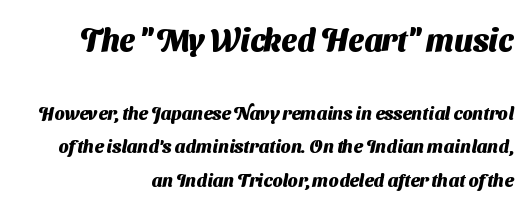
Q: Is the text bold? A: Yes.
Q: Is the typeface a serif or a sans-serif typeface? A: Sans-serif.
Q: Is the text underlined? A: No.
Q: How is the paragraph aligned? A: Right-aligned.
Q: Is the spacing between letters normal or unusually wide? A: Normal.
Q: Which block of text is set in a larger size, the first (top) or the second (bottom)? A: The first (top) one.
Q: Width (condensed, normal, or wide)? A: Normal.
Q: Stroke contrast? A: Medium.
Q: x-height? A: Medium.
Q: Monospaced? A: No.
